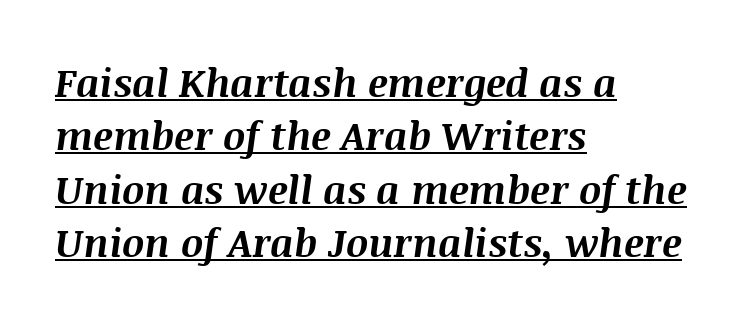
The image shows 39 px bold type, italic (leaning right); set left-aligned, normal line spacing (1.37x), normal letter spacing, underlined; medium stroke contrast and a large x-height.
